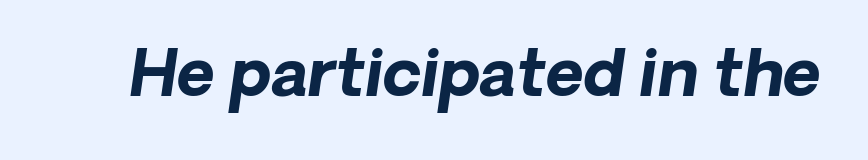
Q: Is the text bold? A: Yes.
Q: Is the text italic (slanted)? A: Yes, it leans right by about 8 degrees.
Q: Is the text underlined? A: No.
Q: Is the spacing between letters normal or unusually wide? A: Normal.
Q: Width (condensed, normal, or wide)? A: Normal.
Q: Stroke contrast? A: Low.
Q: x-height? A: Medium.
Q: Monospaced? A: No.
